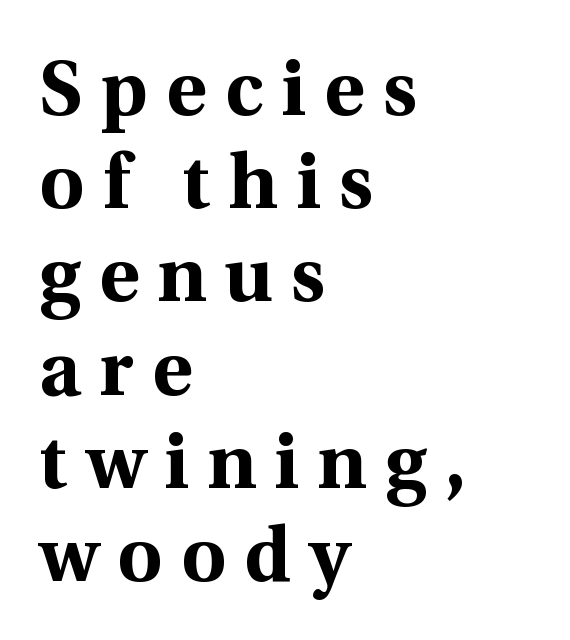
Compared with a centered layout, this one pins lines to the left instead. There is plenty of visible air inserted between adjacent glyphs. Observe the serifs anchoring each vertical stroke in this sample. The characters look thick and weighty, a clear bold.
